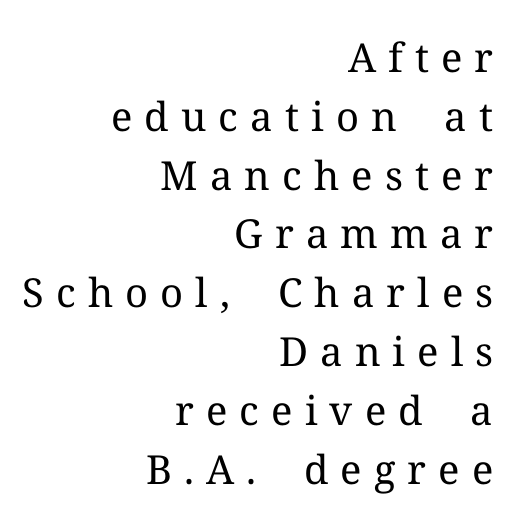
The image shows 40 px regular-weight serif type, upright; set right-aligned, normal line spacing (1.47x), unusually wide letter spacing (+0.3 em), not underlined; medium stroke contrast and a medium x-height.
